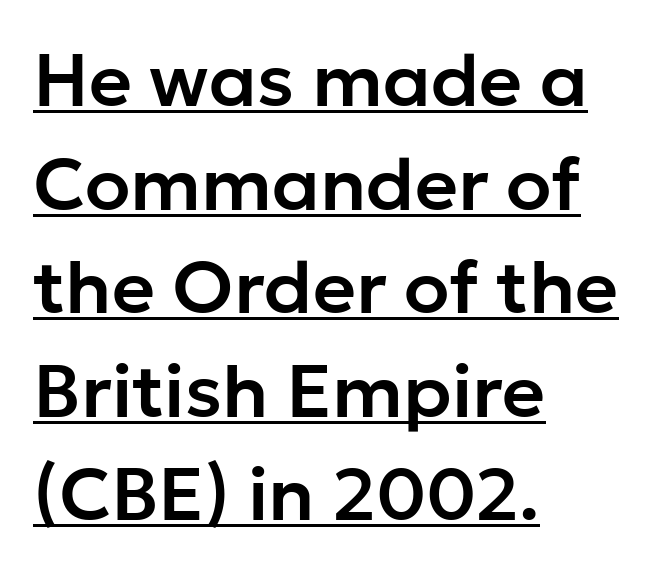
The compositor pushed each line to the left boundary. These lines sit exactly where default settings would place them. Every word sits above its own underline. Note the varied advance widths — an 'i' is clearly narrower than an 'm'. Each letter's strokes conclude bluntly, with no projecting serifs.
